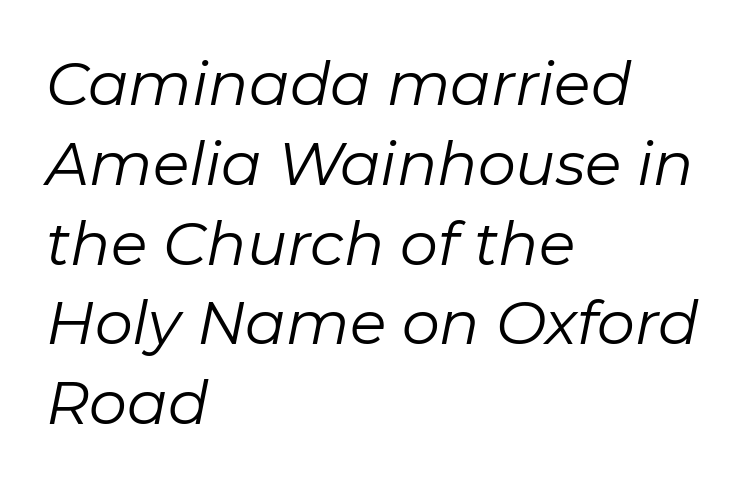
The type is set solid horizontally, with unmodified tracking. Compared with ordinary roman type, these characters are visibly tilted. The passage shown is typed in a proportional face where columns would drift. Stems here are at most as thick as an everyday book face. Successive baselines arrive at the customary interval. This sample is left-justified, so line endings fall wherever the words run out.
